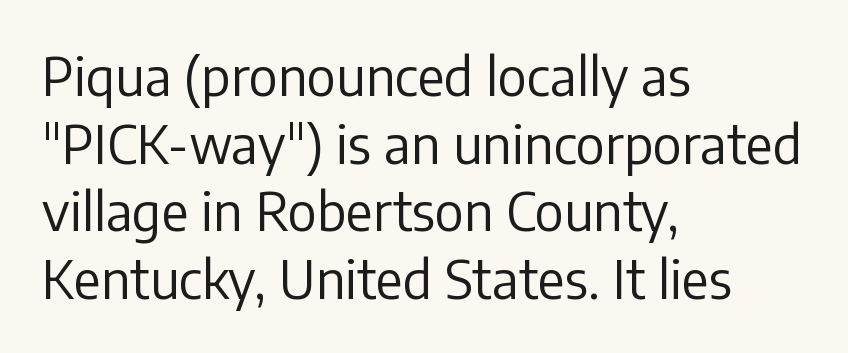
The letterforms sit shoulder to shoulder at normal distance. Stem width sits at or under what a default text font uses. Do the characters align in a grid? No, the font is proportional. Unlike italic type, these characters show no tilt at all. Leftover space on each line is placed entirely after the last word.
